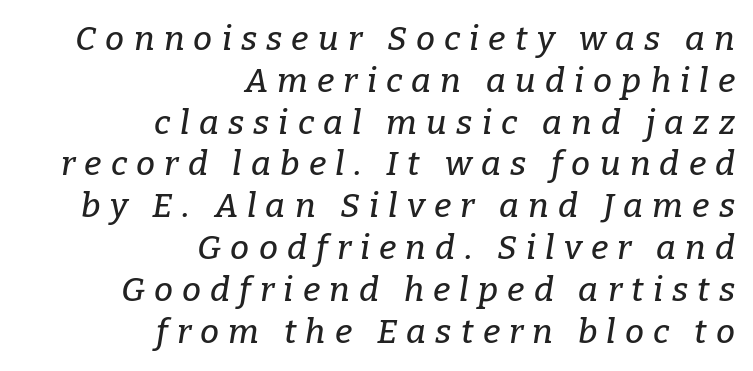
{"serif": "yes", "italic": "yes", "lean": "right", "slant_degrees": 9, "width": "normal", "stroke_contrast": "low", "x_height": "medium", "monospaced": "no", "underline": "no", "align": "right", "line_spacing_ratio": 1.23, "letter_spacing": "wide", "letter_spacing_em": 0.27, "glyph_px": 34}
